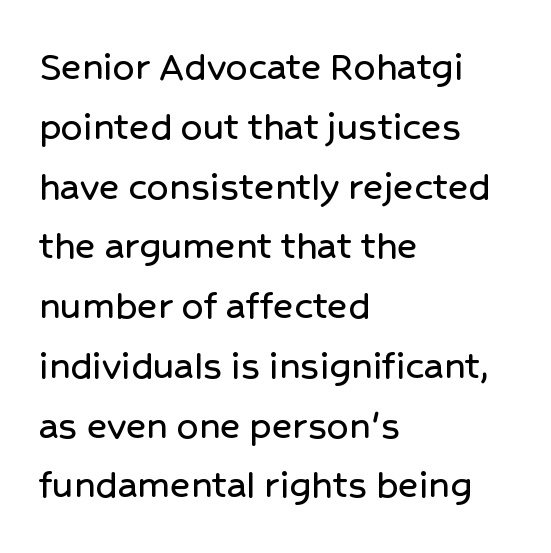
The face used here is rendered with its standard letterfit. The lines are quadded left. This block has exactly the height ordinary leading produces. Check the space under the baseline: it is left empty. A typesetter would mark this as roman, not italic.
